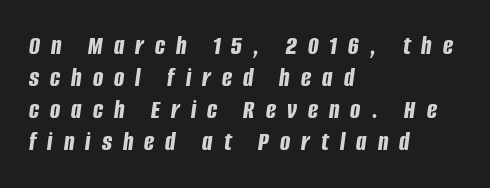
Q: Is the text bold? A: Yes.
Q: Is the text italic (slanted)? A: Yes, it leans right by about 8 degrees.
Q: Is the text underlined? A: No.
Q: How is the paragraph aligned? A: Left-aligned.
Q: Is the spacing between letters normal or unusually wide? A: Unusually wide.
